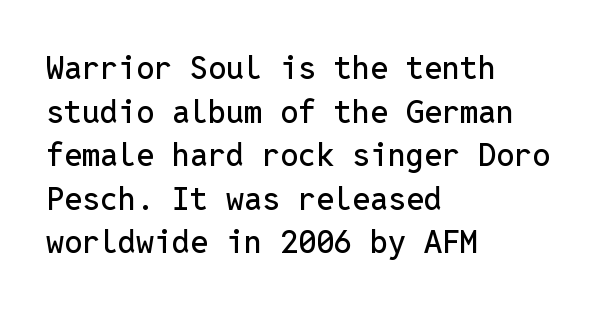
Q: Is the text italic (slanted)? A: No, it is upright.
Q: Is the typeface a serif or a sans-serif typeface? A: Sans-serif.
Q: Is the text underlined? A: No.
Q: How is the paragraph aligned? A: Left-aligned.
Q: Is the spacing between letters normal or unusually wide? A: Normal.
Q: Is the spacing between lines tight, normal or loose? A: Normal.
Q: Width (condensed, normal, or wide)? A: Normal.
Q: Stroke contrast? A: Low.
Q: x-height? A: Medium.
Q: Monospaced? A: Yes.
